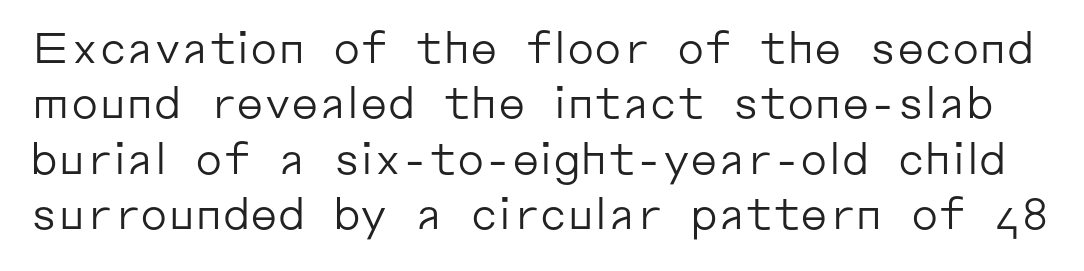
{"serif": "no", "italic": "no", "bold": "no", "weight": "regular", "width": "normal", "stroke_contrast": "low", "x_height": "medium", "monospaced": "no", "underline": "no", "line_spacing": "normal", "line_spacing_ratio": 1.29, "letter_spacing": "normal", "letter_spacing_em": 0.0, "glyph_px": 43}
